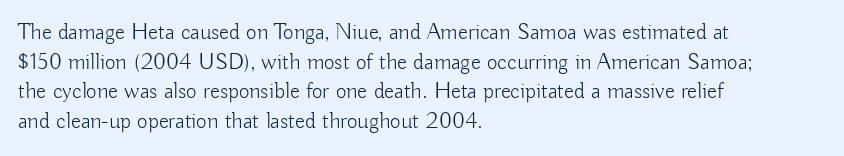
The lines sit at an ordinary, default distance from one another. The rag falls on the right side of this text block. The characters are drawn with everyday or finer stroke widths. Descender tails drop into unmarked territory.
